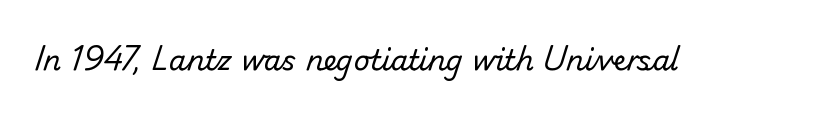
Think of a printed novel: that variable character pitch is what you see here. Is the letter spacing exaggerated? No — it looks like the ordinary default. Stroke mass is kept to a normal reading level or below. The zone under the glyphs is completely vacant.
